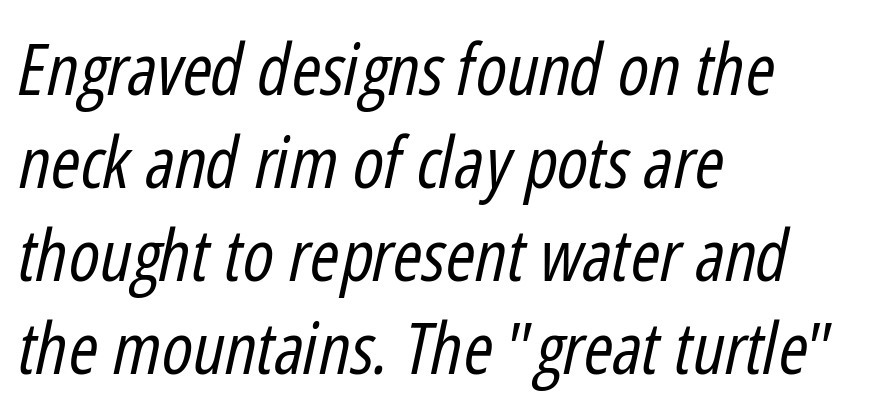
{"italic": "yes", "lean": "right", "slant_degrees": 12, "bold": "no", "weight": "regular", "width": "condensed", "stroke_contrast": "low", "x_height": "medium", "monospaced": "no", "underline": "no", "align": "left", "line_spacing": "normal", "line_spacing_ratio": 1.31, "letter_spacing": "normal", "letter_spacing_em": 0.0, "glyph_px": 71}
